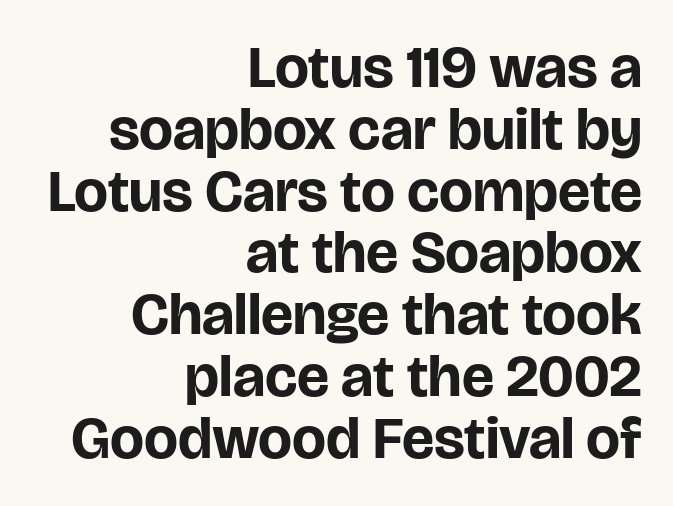
No feet cap the strokes, marking this as sans-serif type. Tall strokes in this sample are plumb rather than angled. A flush-right, rag-left setting is used for this passage. Typographic density is high because the face is bold. Closely set lines give the paragraph a compact silhouette.
